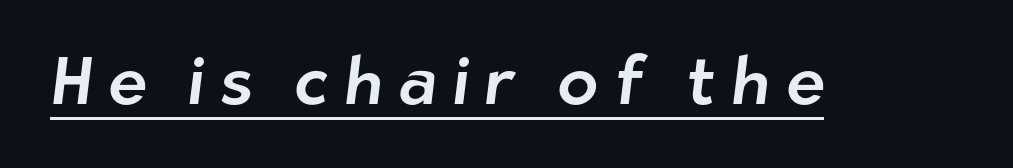
In designer terms, the underline attribute is active on this setting. The gaps between neighbouring characters are conspicuously large. This sample has the flowing, uneven cadence of proportional lettering. Classification — sans serif.
